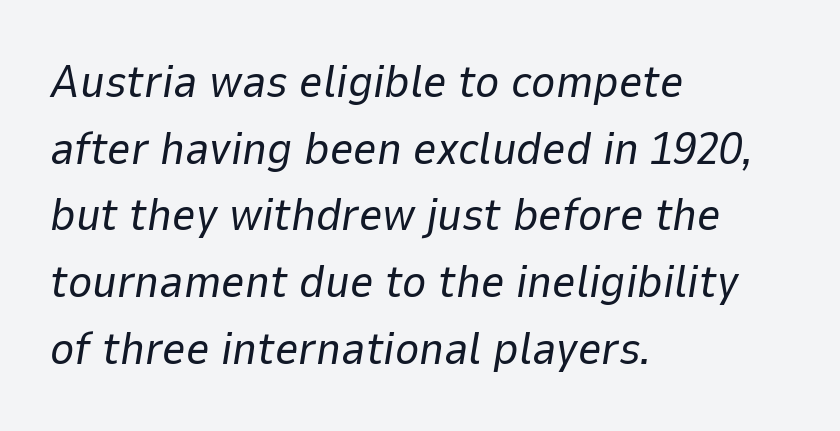
The image shows 46 px regular-weight type, italic (leaning right); set left-aligned, normal line spacing (1.45x), normal letter spacing, not underlined; low stroke contrast and a medium x-height.
